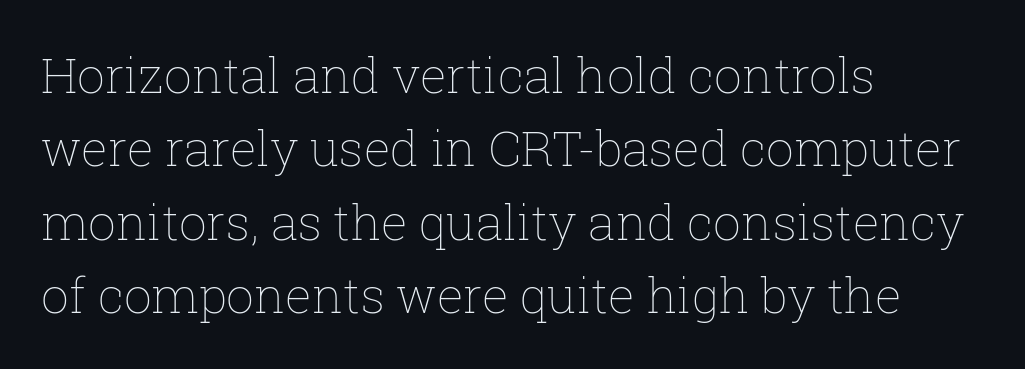
Q: Is the text bold? A: No.
Q: Is the text italic (slanted)? A: No, it is upright.
Q: Is the text underlined? A: No.
Q: How is the paragraph aligned? A: Left-aligned.
Q: Is the spacing between letters normal or unusually wide? A: Normal.
Q: Is the spacing between lines tight, normal or loose? A: Normal.
Q: Width (condensed, normal, or wide)? A: Normal.
Q: Stroke contrast? A: Low.
Q: x-height? A: Medium.
Q: Monospaced? A: No.
